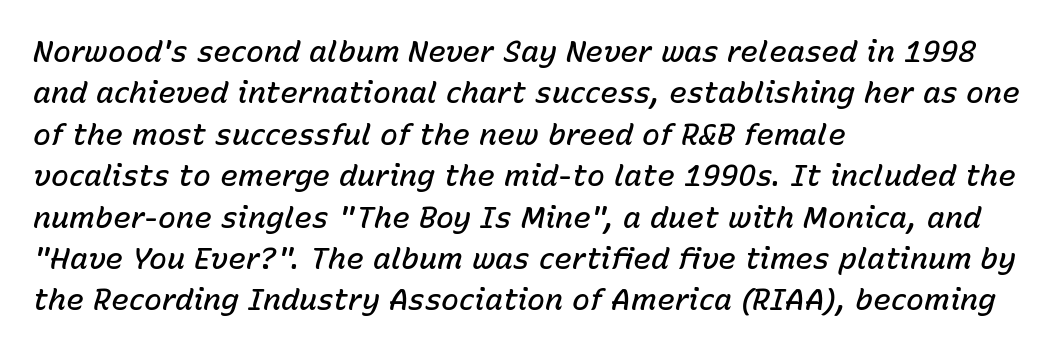
Q: Is the text bold? A: Semi-bold.
Q: Is the text italic (slanted)? A: Yes, it leans right by about 15 degrees.
Q: Is the text underlined? A: No.
Q: How is the paragraph aligned? A: Left-aligned.
Q: Is the spacing between letters normal or unusually wide? A: Normal.
Q: Is the spacing between lines tight, normal or loose? A: Normal.
Q: Width (condensed, normal, or wide)? A: Normal.
Q: Stroke contrast? A: Low.
Q: x-height? A: Medium.
Q: Monospaced? A: No.
